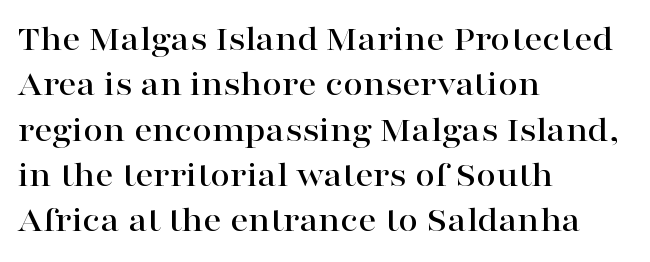
The image shows 36 px wide serif type, upright; set left-aligned, normal line spacing (1.26x), normal letter spacing, not underlined; high stroke contrast and a medium x-height.
